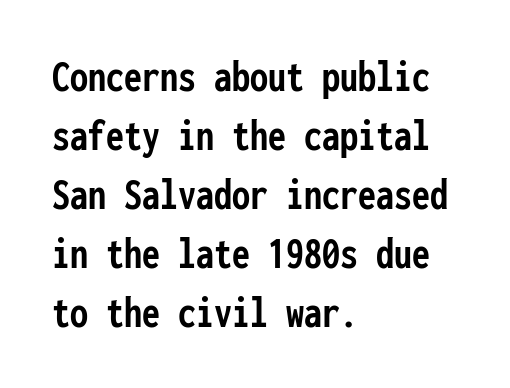
{"serif": "no", "italic": "no", "bold": "yes", "weight": "semibold", "width": "condensed", "stroke_contrast": "low", "x_height": "medium", "monospaced": "yes", "underline": "no", "align": "left", "line_spacing": "normal", "line_spacing_ratio": 1.31, "letter_spacing": "normal", "letter_spacing_em": 0.0, "glyph_px": 45}
